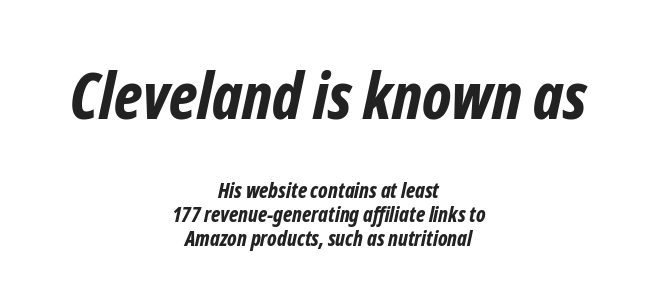
The image shows 64 px bold, condensed type, italic (leaning right); set centered, tight line spacing (1.15x), normal letter spacing, not underlined; the first (top) block is 3.05x larger; low stroke contrast and a medium x-height.
